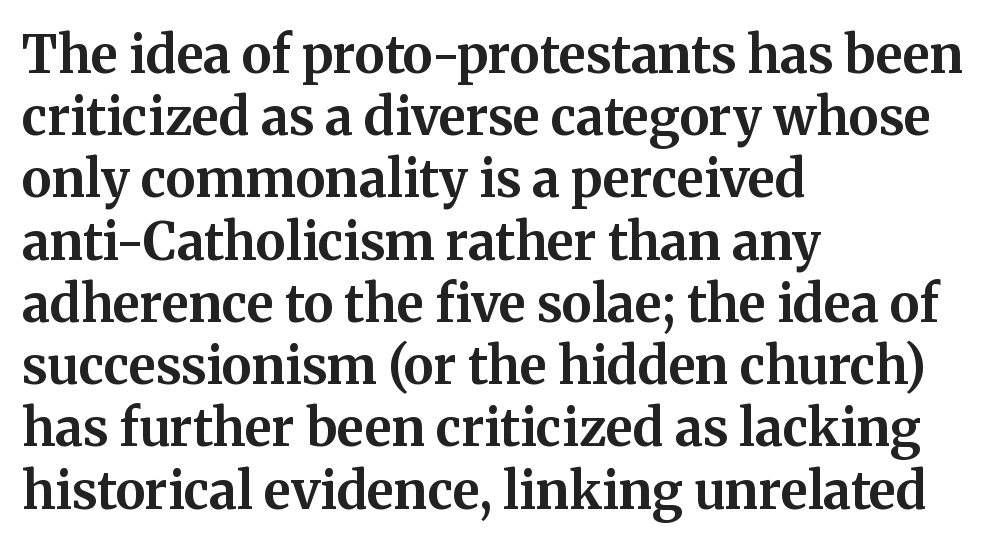
Q: Is the text bold? A: Yes.
Q: Is the text italic (slanted)? A: No, it is upright.
Q: Is the typeface a serif or a sans-serif typeface? A: Serif.
Q: Is the text underlined? A: No.
Q: How is the paragraph aligned? A: Left-aligned.
Q: Is the spacing between letters normal or unusually wide? A: Normal.
Q: Width (condensed, normal, or wide)? A: Normal.
Q: Stroke contrast? A: Medium.
Q: x-height? A: Medium.
Q: Monospaced? A: No.
